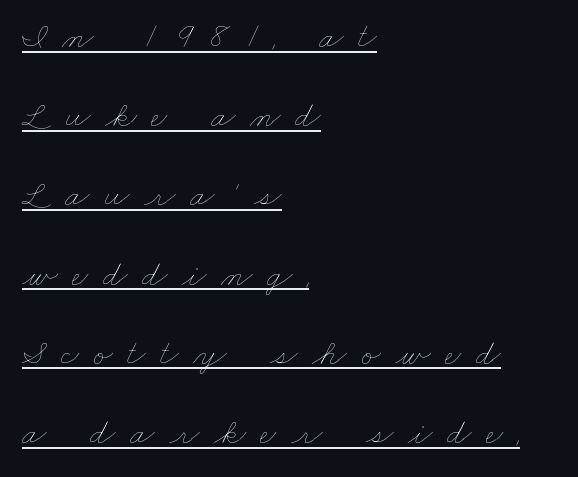
{"bold": "no", "weight": "thin", "width": "wide", "stroke_contrast": "low", "x_height": "small", "monospaced": "no", "underline": "yes", "align": "left", "line_spacing": "loose", "line_spacing_ratio": 2.2, "letter_spacing": "wide", "letter_spacing_em": 0.4, "glyph_px": 36}
